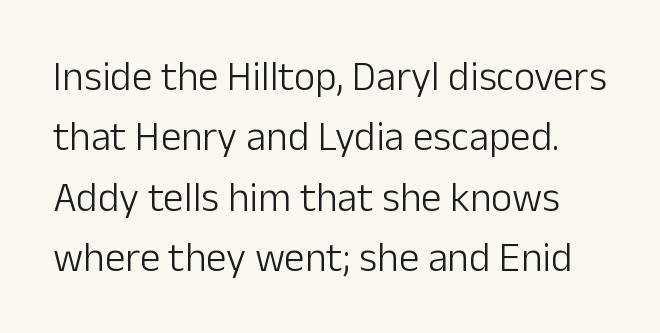
{"serif": "no", "italic": "no", "bold": "no", "weight": "light", "width": "normal", "stroke_contrast": "low", "x_height": "medium", "monospaced": "no", "underline": "no", "line_spacing": "normal", "line_spacing_ratio": 1.47, "letter_spacing": "normal", "letter_spacing_em": 0.0, "glyph_px": 41}
